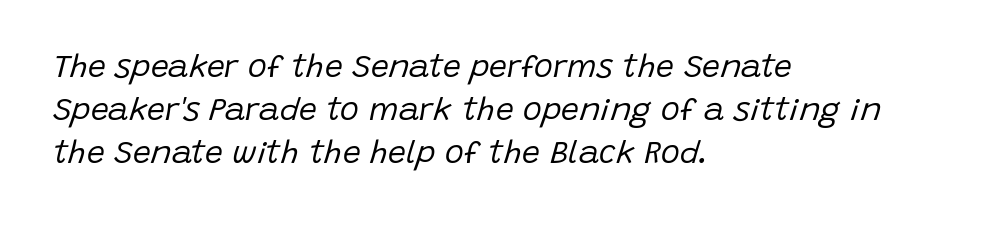
One glance says typical: line gaps are just what's usual. The foot of each line stays bare and open. Is this a heavy cut? Hardly; it is regular or lighter. The face used here is proportionally spaced, like ordinary book or web type. Would a proofreader flag this as italicized? Yes.
